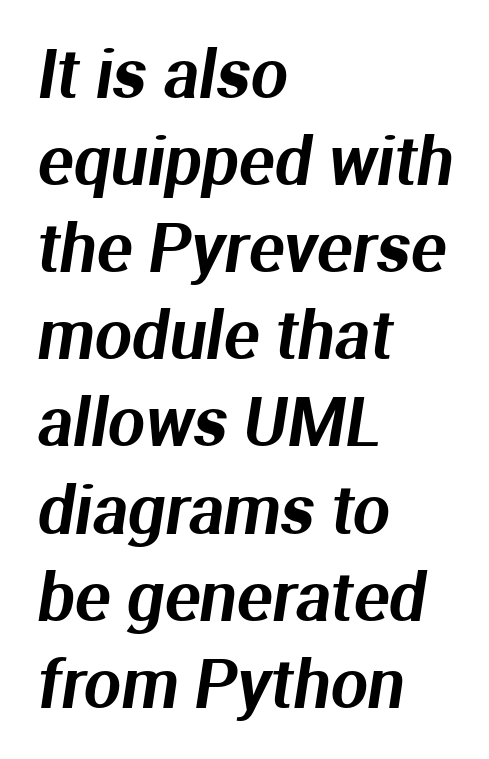
The image shows 66 px sans-serif type; set left-aligned, normal line spacing (1.32x), normal letter spacing, not underlined; medium stroke contrast and a medium x-height.
